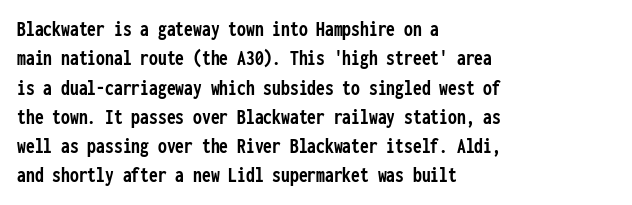
Q: Is the text bold? A: Yes.
Q: Is the text italic (slanted)? A: No, it is upright.
Q: Is the text underlined? A: No.
Q: How is the paragraph aligned? A: Left-aligned.
Q: Is the spacing between letters normal or unusually wide? A: Normal.
Q: Is the spacing between lines tight, normal or loose? A: Normal.
